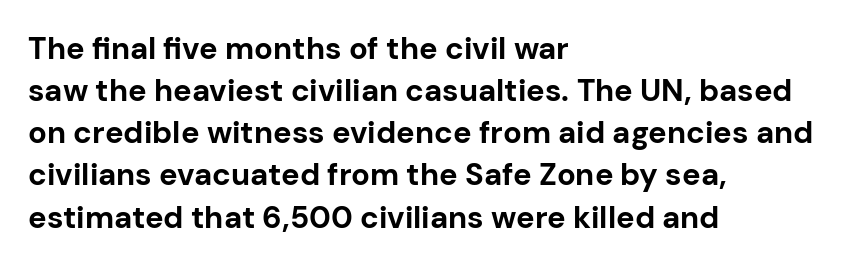
Q: Is the text bold? A: Yes.
Q: Is the text italic (slanted)? A: No, it is upright.
Q: Is the typeface a serif or a sans-serif typeface? A: Sans-serif.
Q: Is the text underlined? A: No.
Q: How is the paragraph aligned? A: Left-aligned.
Q: Is the spacing between letters normal or unusually wide? A: Normal.
Q: Is the spacing between lines tight, normal or loose? A: Normal.
Q: Width (condensed, normal, or wide)? A: Normal.
Q: Stroke contrast? A: Low.
Q: x-height? A: Medium.
Q: Monospaced? A: No.
